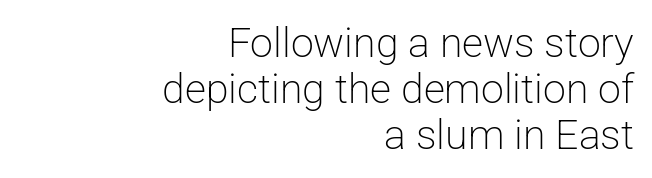
{"serif": "no", "italic": "no", "bold": "no", "weight": "light", "width": "normal", "stroke_contrast": "low", "x_height": "medium", "monospaced": "no", "underline": "no", "align": "right", "line_spacing": "tight", "line_spacing_ratio": 1.12, "letter_spacing": "normal", "letter_spacing_em": 0.0, "glyph_px": 41}
